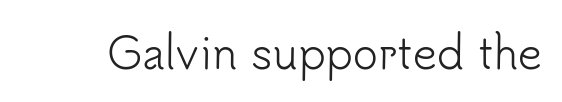
Q: Is the text bold? A: No.
Q: Is the text italic (slanted)? A: No, it is upright.
Q: Is the typeface a serif or a sans-serif typeface? A: Sans-serif.
Q: Is the text underlined? A: No.
Q: Is the spacing between letters normal or unusually wide? A: Normal.
Q: Width (condensed, normal, or wide)? A: Normal.
Q: Stroke contrast? A: Low.
Q: x-height? A: Small.
Q: Monospaced? A: No.
